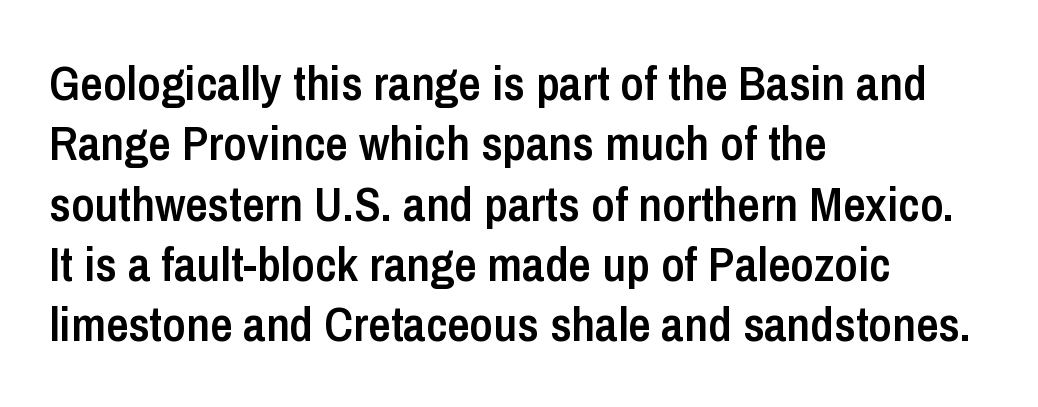
Q: Is the text bold? A: Semi-bold.
Q: Is the text italic (slanted)? A: No, it is upright.
Q: Is the typeface a serif or a sans-serif typeface? A: Sans-serif.
Q: Is the text underlined? A: No.
Q: How is the paragraph aligned? A: Left-aligned.
Q: Is the spacing between letters normal or unusually wide? A: Normal.
Q: Width (condensed, normal, or wide)? A: Condensed.
Q: Stroke contrast? A: Low.
Q: x-height? A: Medium.
Q: Monospaced? A: No.
